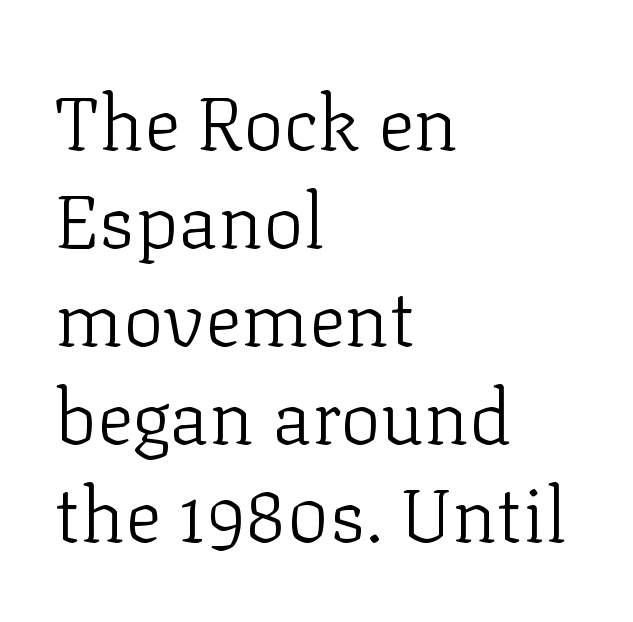
Q: Is the text bold? A: No.
Q: Is the text italic (slanted)? A: No, it is upright.
Q: Is the typeface a serif or a sans-serif typeface? A: Serif.
Q: Is the text underlined? A: No.
Q: How is the paragraph aligned? A: Left-aligned.
Q: Is the spacing between letters normal or unusually wide? A: Normal.
Q: Is the spacing between lines tight, normal or loose? A: Normal.
Q: Width (condensed, normal, or wide)? A: Normal.
Q: Stroke contrast? A: Low.
Q: x-height? A: Medium.
Q: Monospaced? A: No.
